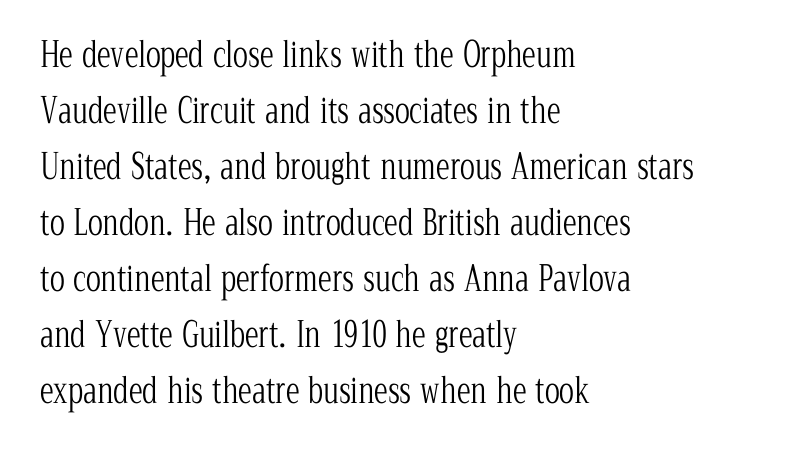
Q: Is the text bold? A: No.
Q: Is the text italic (slanted)? A: No, it is upright.
Q: Is the typeface a serif or a sans-serif typeface? A: Serif.
Q: Is the text underlined? A: No.
Q: How is the paragraph aligned? A: Left-aligned.
Q: Is the spacing between letters normal or unusually wide? A: Normal.
Q: Is the spacing between lines tight, normal or loose? A: Normal.
Q: Width (condensed, normal, or wide)? A: Condensed.
Q: Stroke contrast? A: Low.
Q: x-height? A: Medium.
Q: Monospaced? A: No.
